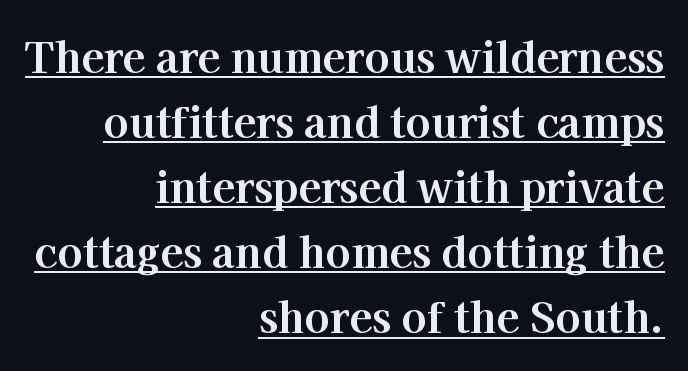
Q: Is the text bold? A: Yes.
Q: Is the text italic (slanted)? A: No, it is upright.
Q: Is the typeface a serif or a sans-serif typeface? A: Serif.
Q: Is the text underlined? A: Yes.
Q: How is the paragraph aligned? A: Right-aligned.
Q: Is the spacing between letters normal or unusually wide? A: Normal.
Q: Is the spacing between lines tight, normal or loose? A: Normal.
Q: Width (condensed, normal, or wide)? A: Normal.
Q: Stroke contrast? A: High.
Q: x-height? A: Medium.
Q: Monospaced? A: No.
